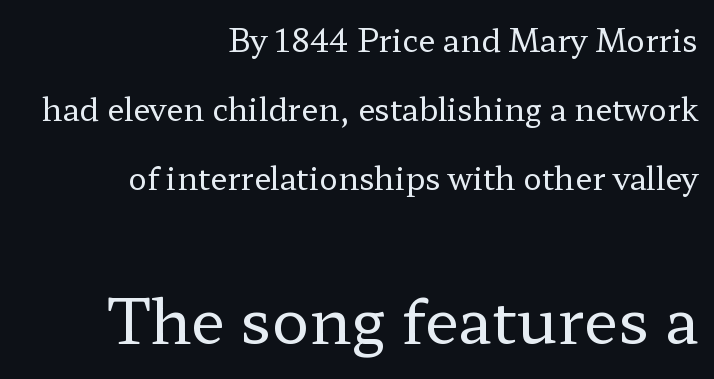
Q: Is the text bold? A: No.
Q: Is the text italic (slanted)? A: No, it is upright.
Q: Is the typeface a serif or a sans-serif typeface? A: Serif.
Q: Is the text underlined? A: No.
Q: How is the paragraph aligned? A: Right-aligned.
Q: Is the spacing between letters normal or unusually wide? A: Normal.
Q: Is the spacing between lines tight, normal or loose? A: Loose.
Q: Which block of text is set in a larger size, the first (top) or the second (bottom)? A: The second (bottom) one.
Q: Width (condensed, normal, or wide)? A: Wide.
Q: Stroke contrast? A: Low.
Q: x-height? A: Medium.
Q: Monospaced? A: No.
